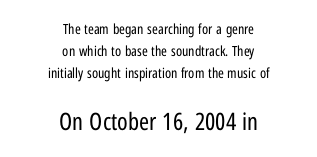
Q: Is the text bold? A: No.
Q: Is the text italic (slanted)? A: No, it is upright.
Q: Is the text underlined? A: No.
Q: How is the paragraph aligned? A: Centered.
Q: Is the spacing between letters normal or unusually wide? A: Normal.
Q: Is the spacing between lines tight, normal or loose? A: Normal.
Q: Which block of text is set in a larger size, the first (top) or the second (bottom)? A: The second (bottom) one.
